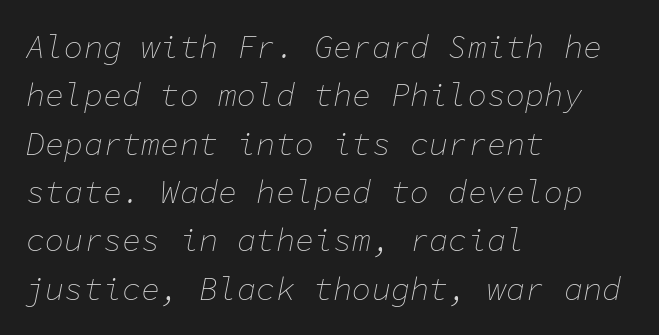
In CSS terms this would be text-align: left. If you drew a line through each stem, it would be angled. Students, observe: this is what conventionally led text looks like. The words here are not underlined. Weight: not bold — regular or lighter. You could count columns in this text — the font is strictly monospaced.
